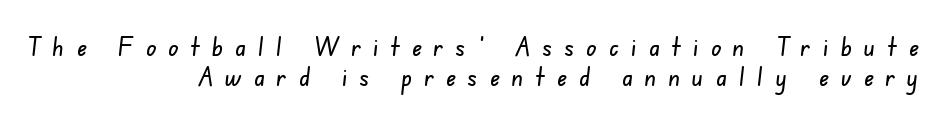
The image shows 27 px text type; set right-aligned, tight line spacing (1.12x), unusually wide letter spacing (+0.45 em), not underlined.
